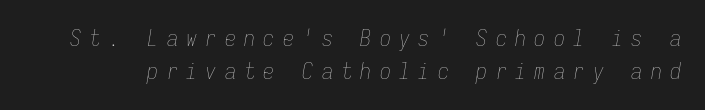
Q: Is the text bold? A: No.
Q: Is the text italic (slanted)? A: Yes, it leans right by about 9 degrees.
Q: Is the text underlined? A: No.
Q: Is the spacing between letters normal or unusually wide? A: Unusually wide.
Q: Is the spacing between lines tight, normal or loose? A: Normal.
